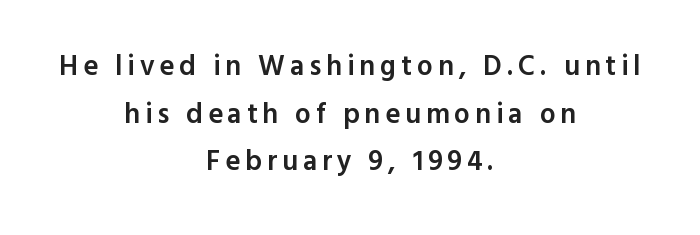
The image shows 28 px semibold sans-serif type, upright; set centered, normal line spacing (1.7x), not underlined; a medium x-height.
